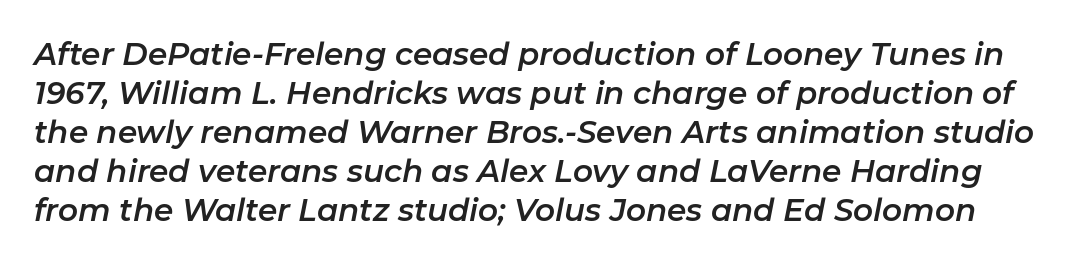
Each word holds together tightly as a unit, with standard inter-letter gaps. The rendering uses natural spacing where letterforms have individual widths. Does the leading feel generous? No, just average. Lines of text with bare space underneath.
